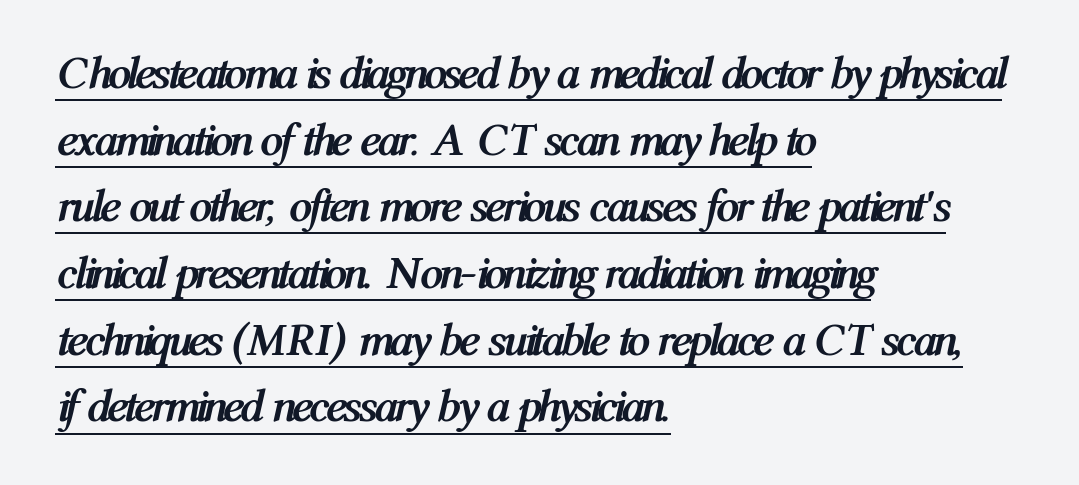
{"italic": "yes", "lean": "right", "slant_degrees": 12, "bold": "yes", "weight": "semibold", "width": "condensed", "stroke_contrast": "medium", "x_height": "medium", "monospaced": "no", "underline": "yes", "align": "left", "line_spacing": "normal", "line_spacing_ratio": 1.45, "letter_spacing": "normal", "letter_spacing_em": 0.0, "glyph_px": 46}
